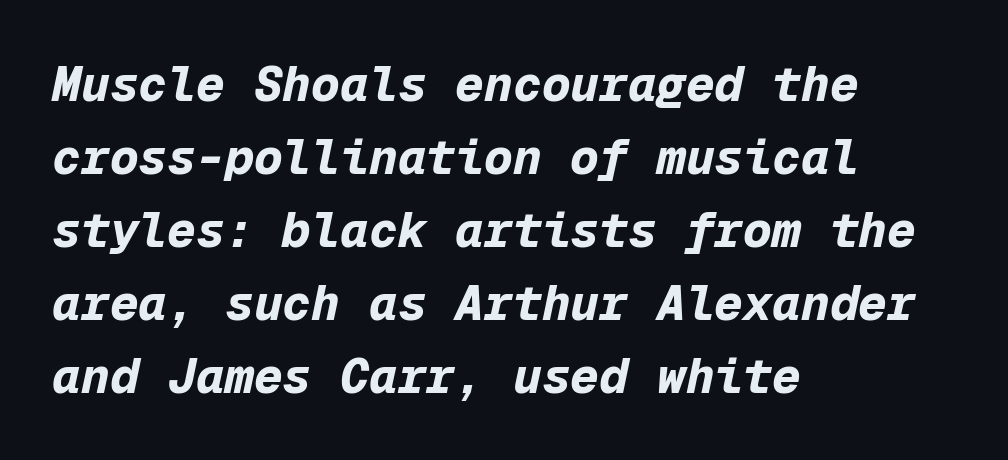
The image shows 48 px bold type, italic (leaning right), monospaced; set left-aligned, normal line spacing (1.52x), normal letter spacing, not underlined; low stroke contrast and a medium x-height.
